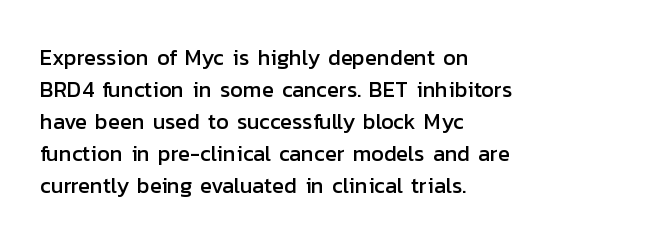
Left-aligned paragraph, ragged on the right. Rendered with straight, roman letterforms. Successive baselines arrive at the customary interval. Descenders are the only things crossing below the line. Is the letter spacing exaggerated? No — it looks like the ordinary default.
